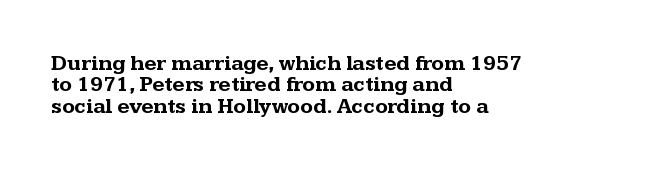
Q: Is the text bold? A: Yes.
Q: Is the text italic (slanted)? A: No, it is upright.
Q: Is the text underlined? A: No.
Q: How is the paragraph aligned? A: Left-aligned.
Q: Is the spacing between letters normal or unusually wide? A: Normal.
Q: Is the spacing between lines tight, normal or loose? A: Tight.
